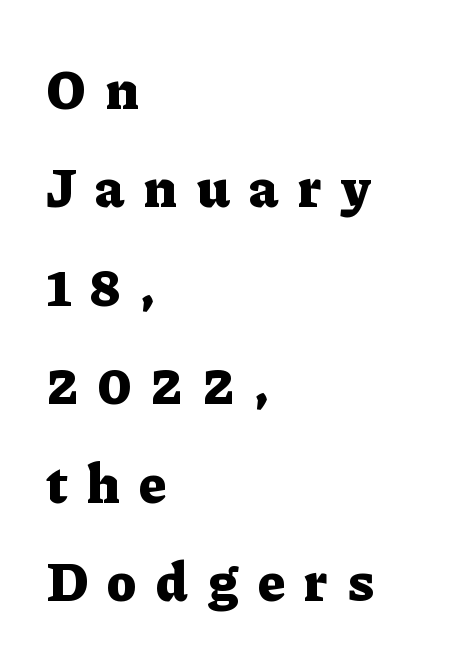
{"serif": "yes", "italic": "no", "bold": "yes", "weight": "heavy", "width": "normal", "stroke_contrast": "low", "x_height": "medium", "monospaced": "no", "underline": "no", "align": "left", "line_spacing_ratio": 1.79, "letter_spacing": "wide", "letter_spacing_em": 0.36, "glyph_px": 55}
